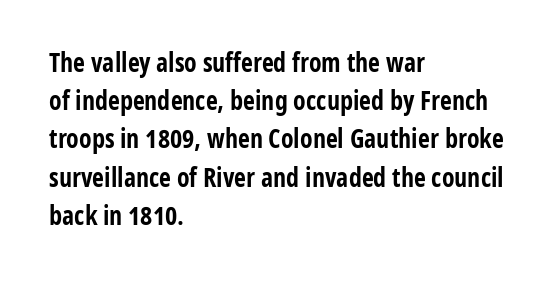
Q: Is the text bold? A: Yes.
Q: Is the text italic (slanted)? A: No, it is upright.
Q: Is the text underlined? A: No.
Q: How is the paragraph aligned? A: Left-aligned.
Q: Is the spacing between letters normal or unusually wide? A: Normal.
Q: Is the spacing between lines tight, normal or loose? A: Normal.
